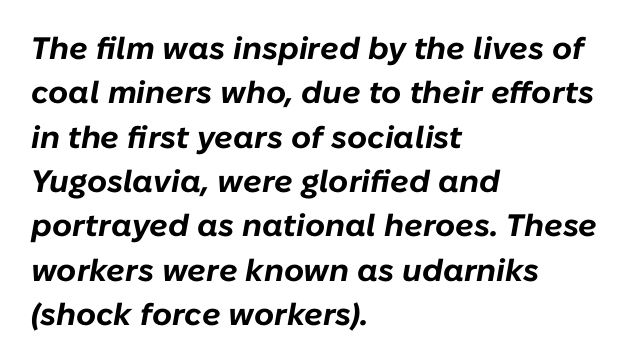
Q: Is the text bold? A: Yes.
Q: Is the text italic (slanted)? A: Yes, it leans right by about 10 degrees.
Q: Is the text underlined? A: No.
Q: How is the paragraph aligned? A: Left-aligned.
Q: Is the spacing between letters normal or unusually wide? A: Normal.
Q: Is the spacing between lines tight, normal or loose? A: Normal.
Q: Width (condensed, normal, or wide)? A: Normal.
Q: Stroke contrast? A: Low.
Q: x-height? A: Medium.
Q: Monospaced? A: No.
